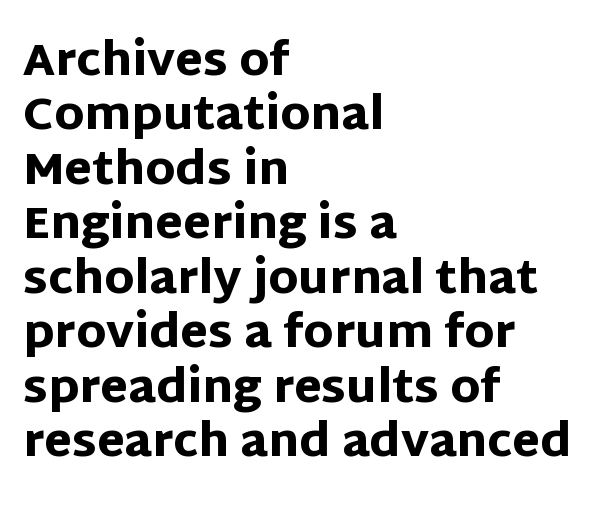
The image shows 45 px heavy sans-serif type, upright; set left-aligned, line spacing 1.21x, normal letter spacing, not underlined; low stroke contrast and a large x-height.
